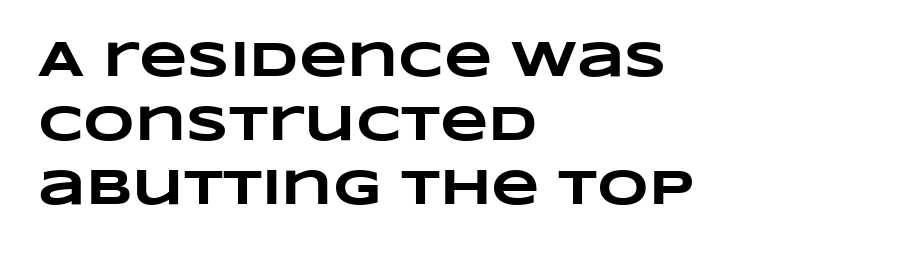
The image shows 50 px heavy, wide type; set left-aligned, normal line spacing (1.28x), normal letter spacing, not underlined; low stroke contrast and a large x-height.
